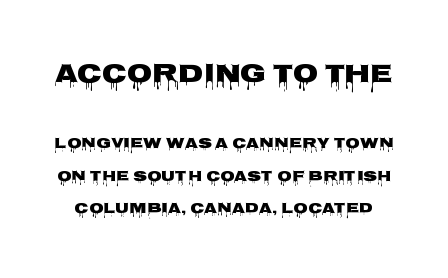
{"italic": "no", "bold": "yes", "underline": "no", "line_spacing": "loose", "line_spacing_ratio": 2.19, "letter_spacing": "normal", "letter_spacing_em": 0.0, "larger_block": "first", "size_ratio": 1.73, "glyph_px": 26}
